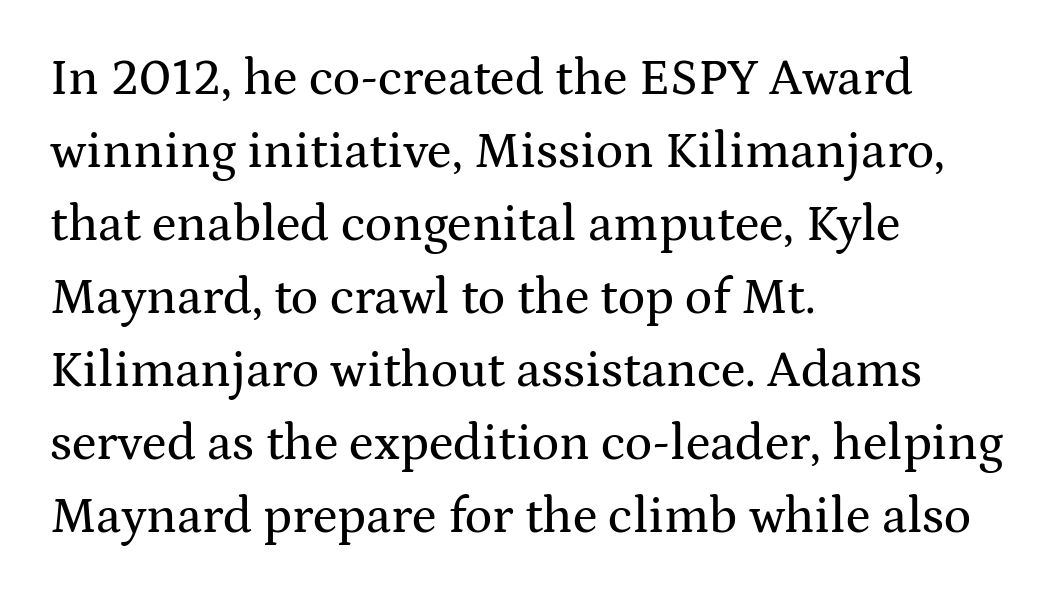
The image shows 51 px wide serif type, upright; set left-aligned, normal line spacing (1.43x), normal letter spacing, not underlined; medium stroke contrast and a medium x-height.
